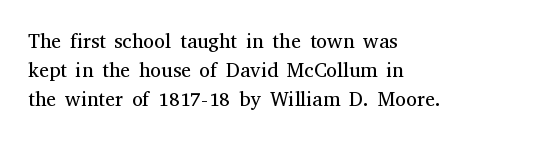
{"italic": "no", "bold": "no", "underline": "no", "align": "left", "line_spacing": "normal", "line_spacing_ratio": 1.45, "letter_spacing": "normal", "letter_spacing_em": 0.0, "glyph_px": 20}
